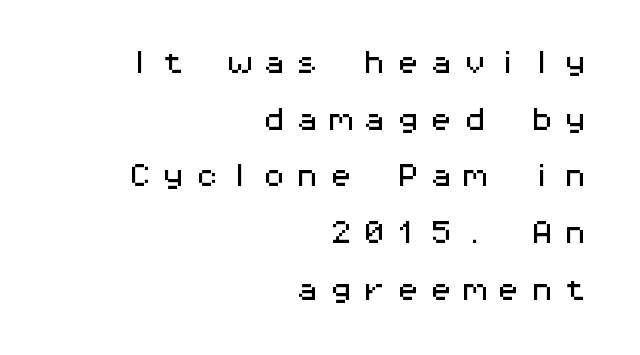
The image shows 25 px text type, upright; set right-aligned, loose line spacing (2.27x), unusually wide letter spacing (+0.34 em), not underlined.
